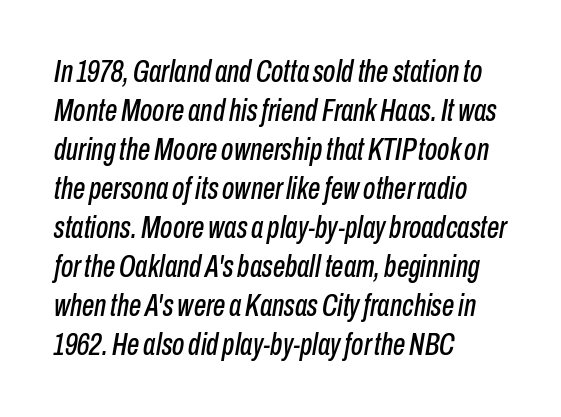
The image shows 31 px condensed type, italic (leaning right); set left-aligned, normal line spacing (1.26x), normal letter spacing, not underlined; low stroke contrast and a medium x-height.
